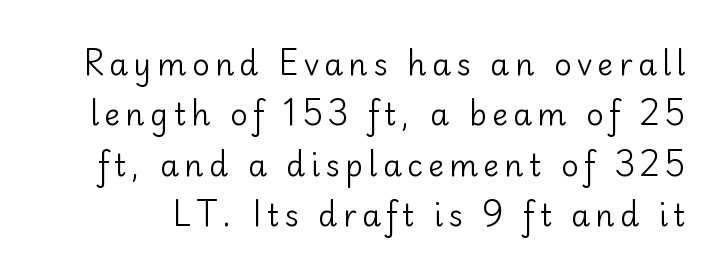
The image shows 30 px regular-weight sans-serif type, upright; set normal line spacing (1.68x), not underlined; low stroke contrast and a small x-height.
